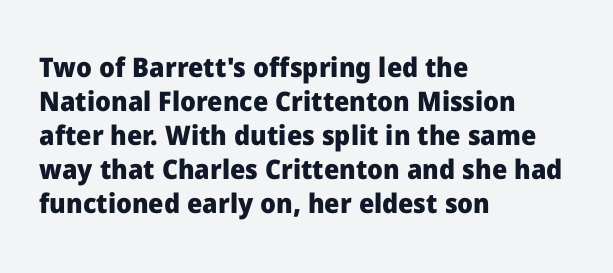
{"italic": "no", "bold": "yes", "underline": "no", "align": "left", "line_spacing": "normal", "line_spacing_ratio": 1.26, "letter_spacing": "normal", "letter_spacing_em": 0.0, "glyph_px": 27}
